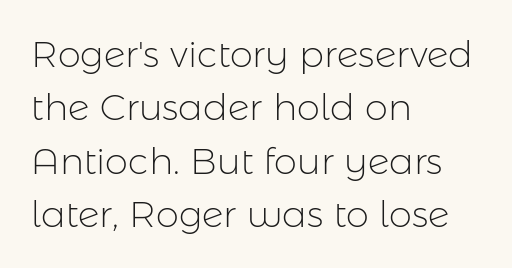
You could not count columns in this text — the font is proportionally spaced. The compositor pushed each line to the left boundary. Is there much room between lines? A standard amount, neither cramped nor airy. Words float on clear page, feet unadorned. No extra ink here — the face is not bold. Is there any slant? The stems are plumb.
